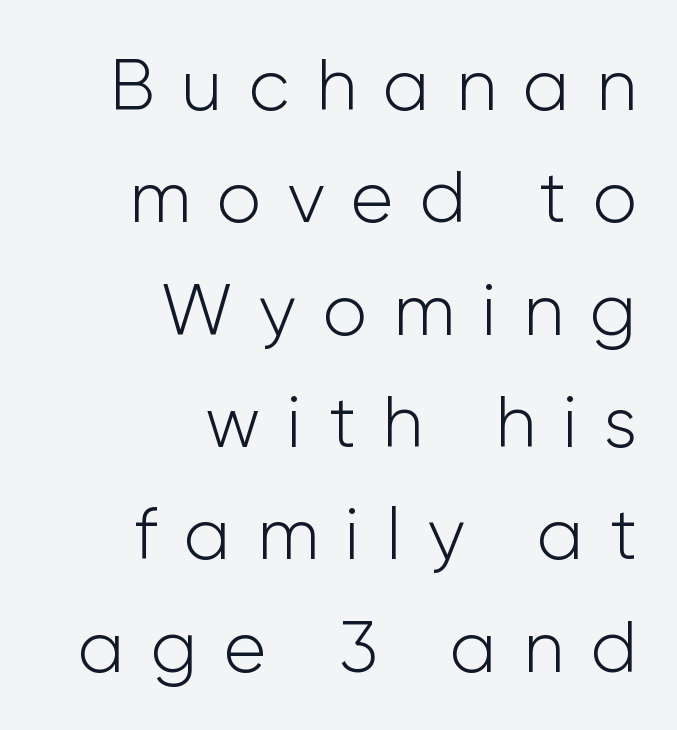
The image shows 72 px light sans-serif type, upright; set right-aligned, normal line spacing (1.56x), unusually wide letter spacing (+0.37 em), not underlined; low stroke contrast and a medium x-height.
